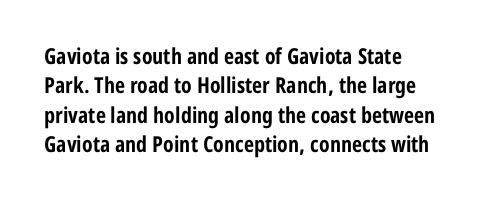
The image shows 22 px bold type, upright; set left-aligned, normal line spacing (1.33x), normal letter spacing, not underlined.
